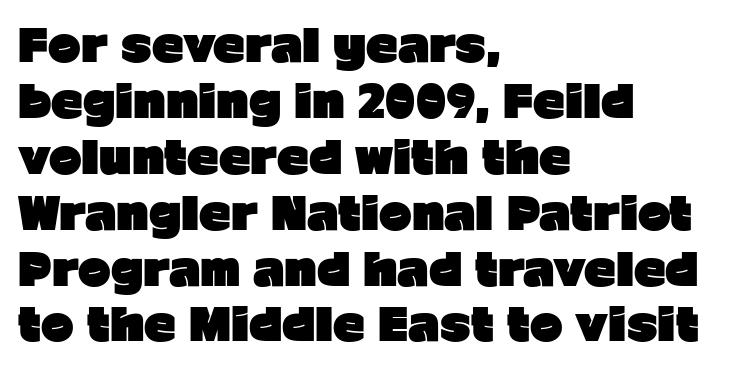
In terms of letterform style, serifs are entirely absent. Evenly set lines give the paragraph a standard silhouette. Letters rest on an invisible, unmarked baseline. Words appear dense and cohesive because spacing is normal.
